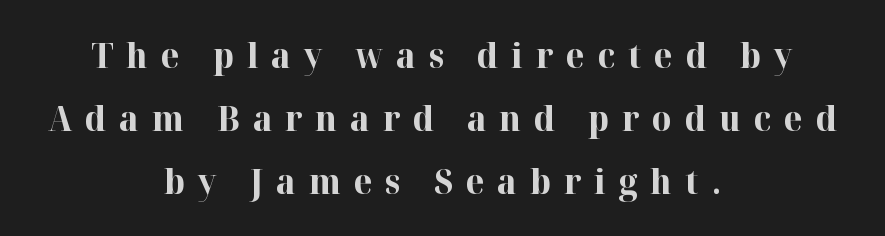
A serif font was chosen for this passage. Strong, thick strokes mark this as bold type. Only glyphs here, with clear space below each row. A typesetter would call this heavily tracked-out type. Ascenders rise straight up at ninety degrees. The passage is arranged like a title page — every line centered.
